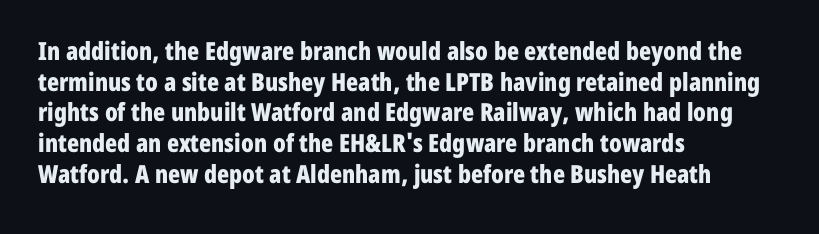
The image shows 25 px bold type, upright; set left-aligned, line spacing 1.23x, normal letter spacing, not underlined.
